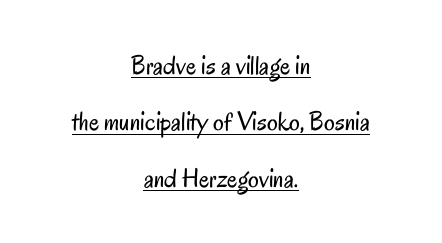
When letters stand straight like this, we call the style roman or upright. Short note: letters normally spaced. Layout note: lines centered. A baseline rule has been typeset under these characters. Reading down the column, the eye jumps a long way to each next line. The passage shown is not bold in any degree.
